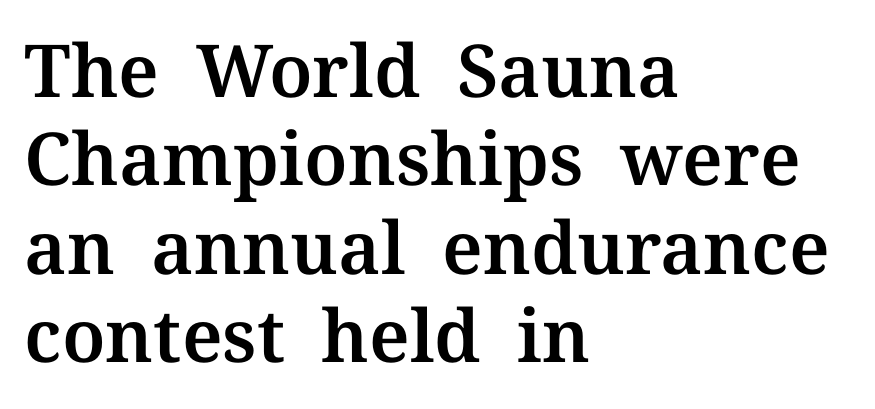
{"serif": "yes", "italic": "no", "width": "normal", "stroke_contrast": "medium", "x_height": "medium", "monospaced": "no", "underline": "no", "align": "left", "line_spacing_ratio": 1.21, "letter_spacing": "normal", "letter_spacing_em": 0.0, "glyph_px": 73}
